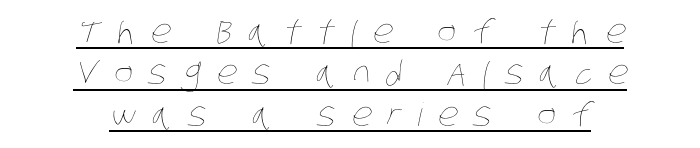
{"bold": "no", "weight": "thin", "width": "condensed", "stroke_contrast": "low", "x_height": "large", "monospaced": "no", "underline": "yes", "align": "center", "line_spacing": "normal", "line_spacing_ratio": 1.29, "letter_spacing": "wide", "letter_spacing_em": 0.49, "glyph_px": 32}
